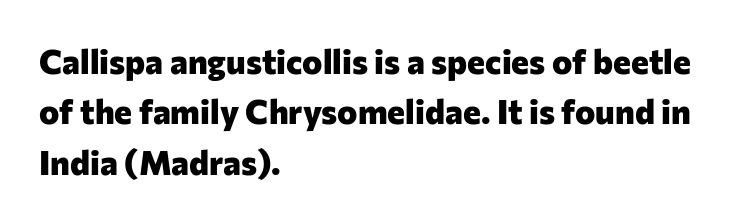
Q: Is the text bold? A: Yes.
Q: Is the text italic (slanted)? A: No, it is upright.
Q: Is the typeface a serif or a sans-serif typeface? A: Sans-serif.
Q: Is the text underlined? A: No.
Q: How is the paragraph aligned? A: Left-aligned.
Q: Is the spacing between letters normal or unusually wide? A: Normal.
Q: Is the spacing between lines tight, normal or loose? A: Normal.
Q: Width (condensed, normal, or wide)? A: Normal.
Q: Stroke contrast? A: Low.
Q: x-height? A: Medium.
Q: Monospaced? A: No.
